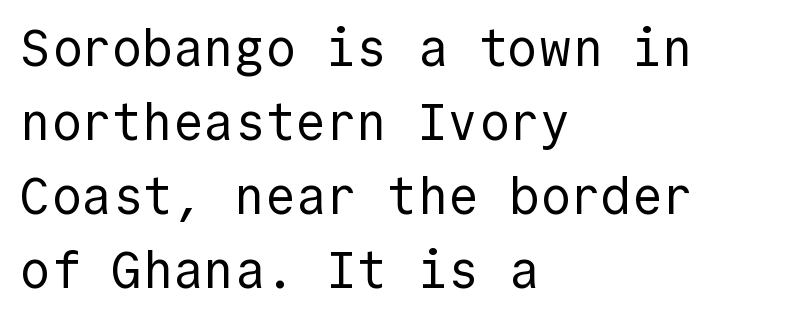
Q: Is the text bold? A: No.
Q: Is the text italic (slanted)? A: No, it is upright.
Q: Is the typeface a serif or a sans-serif typeface? A: Sans-serif.
Q: Is the text underlined? A: No.
Q: How is the paragraph aligned? A: Left-aligned.
Q: Is the spacing between letters normal or unusually wide? A: Normal.
Q: Is the spacing between lines tight, normal or loose? A: Normal.
Q: Width (condensed, normal, or wide)? A: Normal.
Q: x-height? A: Medium.
Q: Monospaced? A: Yes.
